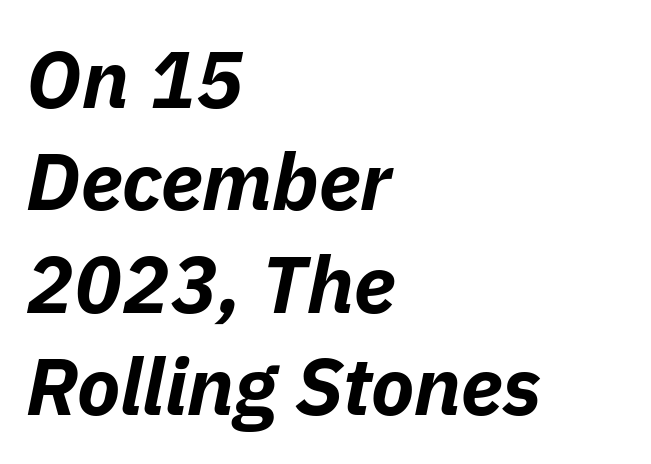
{"italic": "yes", "lean": "right", "slant_degrees": 11, "bold": "yes", "weight": "bold", "width": "normal", "stroke_contrast": "low", "x_height": "medium", "monospaced": "no", "underline": "no", "align": "left", "line_spacing": "normal", "line_spacing_ratio": 1.28, "letter_spacing": "normal", "letter_spacing_em": 0.0, "glyph_px": 80}
